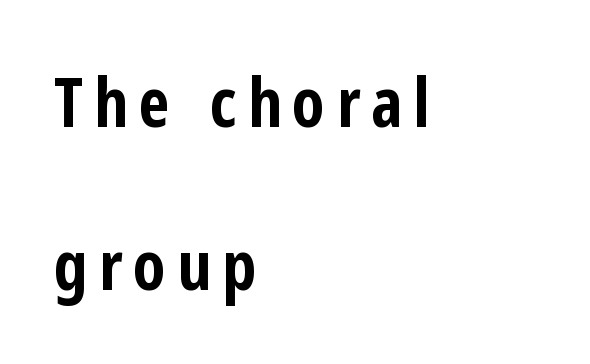
Q: Is the text bold? A: Yes.
Q: Is the text italic (slanted)? A: No, it is upright.
Q: Is the typeface a serif or a sans-serif typeface? A: Sans-serif.
Q: Is the text underlined? A: No.
Q: How is the paragraph aligned? A: Left-aligned.
Q: Is the spacing between lines tight, normal or loose? A: Loose.
Q: Width (condensed, normal, or wide)? A: Condensed.
Q: Stroke contrast? A: Low.
Q: x-height? A: Medium.
Q: Monospaced? A: No.
